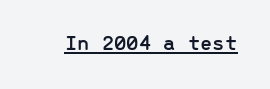
{"italic": "no", "underline": "yes", "letter_spacing": "normal", "letter_spacing_em": 0.0, "glyph_px": 22}
